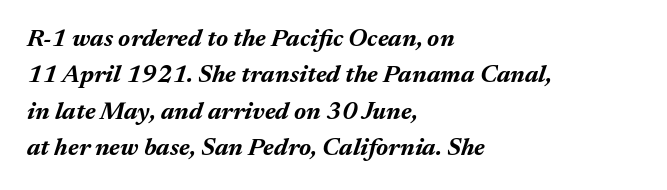
The image shows 25 px bold type, italic (leaning right); set left-aligned, normal line spacing (1.46x), normal letter spacing, not underlined.
